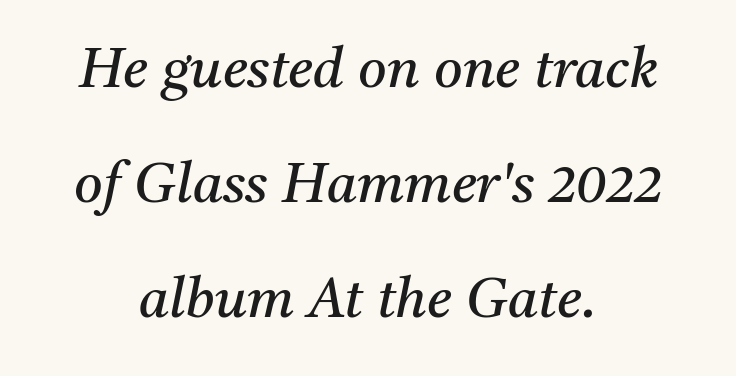
The specimen omits any rule beneath the text block's lines. Characters follow at the spacing the type designer built in. A great deal of white space separates one row of letters from the next. The paragraph shown floats in the horizontal middle. It's the slanting kind of type.
